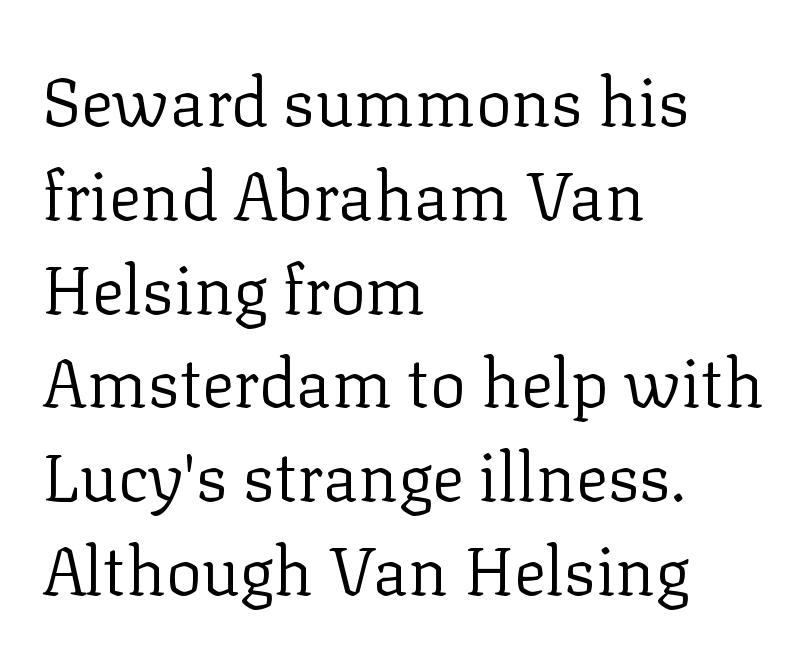
Typeset ragged right — the left edge is the straight one. The letters look calm and open, with moderate or lighter stems. Glance below the letters and you will spot only blank space. Little horizontal feet cap the strokes, marking this as serif type.
